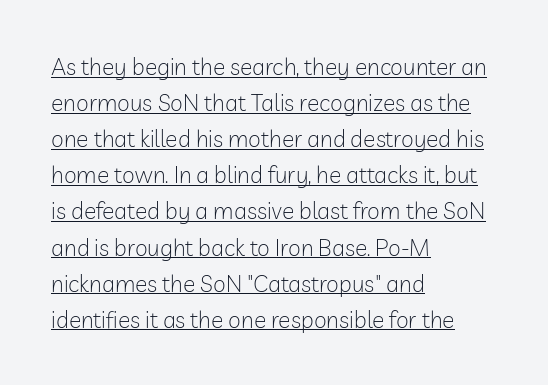
The image shows 23 px text type, upright; set left-aligned, normal line spacing (1.57x), normal letter spacing, underlined.
